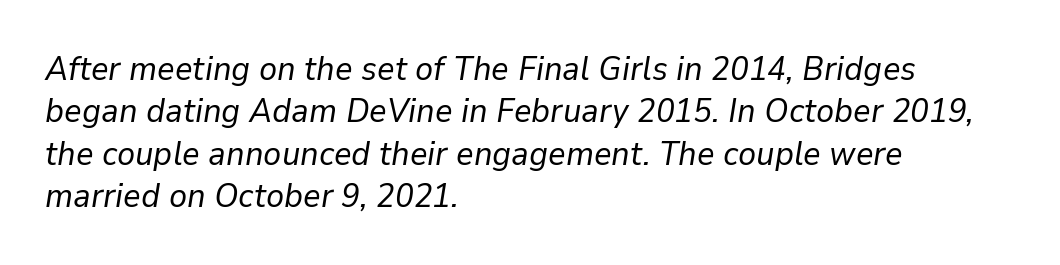
Q: Is the text bold? A: No.
Q: Is the text italic (slanted)? A: Yes, it leans right by about 9 degrees.
Q: Is the text underlined? A: No.
Q: How is the paragraph aligned? A: Left-aligned.
Q: Is the spacing between letters normal or unusually wide? A: Normal.
Q: Is the spacing between lines tight, normal or loose? A: Normal.
Q: Width (condensed, normal, or wide)? A: Normal.
Q: Stroke contrast? A: Low.
Q: x-height? A: Medium.
Q: Monospaced? A: No.
